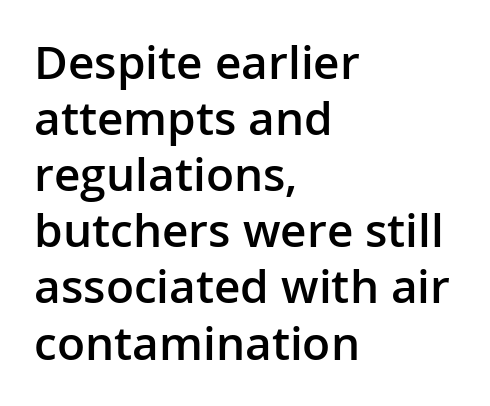
Q: Is the text bold? A: Semi-bold.
Q: Is the text italic (slanted)? A: No, it is upright.
Q: Is the typeface a serif or a sans-serif typeface? A: Sans-serif.
Q: Is the text underlined? A: No.
Q: How is the paragraph aligned? A: Left-aligned.
Q: Is the spacing between letters normal or unusually wide? A: Normal.
Q: Width (condensed, normal, or wide)? A: Normal.
Q: Stroke contrast? A: Low.
Q: x-height? A: Medium.
Q: Monospaced? A: No.
